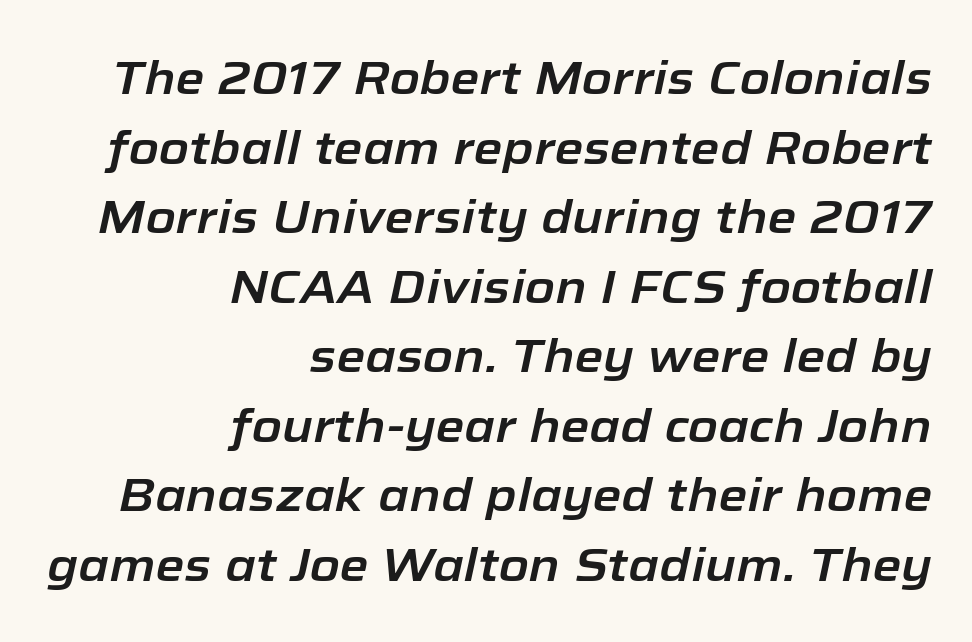
Q: Is the text italic (slanted)? A: Yes, it leans right by about 12 degrees.
Q: Is the text underlined? A: No.
Q: How is the paragraph aligned? A: Right-aligned.
Q: Is the spacing between letters normal or unusually wide? A: Normal.
Q: Is the spacing between lines tight, normal or loose? A: Normal.
Q: Width (condensed, normal, or wide)? A: Normal.
Q: Stroke contrast? A: Low.
Q: x-height? A: Medium.
Q: Monospaced? A: No.
